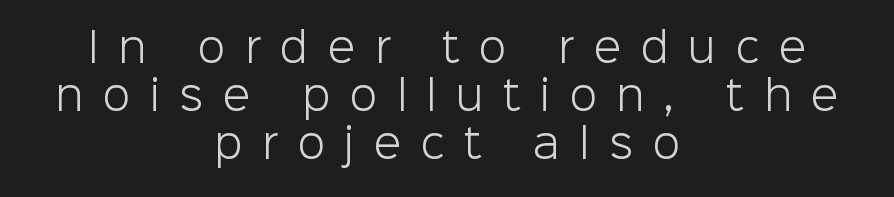
Q: Is the text bold? A: No.
Q: Is the text italic (slanted)? A: No, it is upright.
Q: Is the typeface a serif or a sans-serif typeface? A: Sans-serif.
Q: Is the text underlined? A: No.
Q: How is the paragraph aligned? A: Centered.
Q: Is the spacing between letters normal or unusually wide? A: Unusually wide.
Q: Width (condensed, normal, or wide)? A: Normal.
Q: Stroke contrast? A: Low.
Q: x-height? A: Medium.
Q: Monospaced? A: No.
